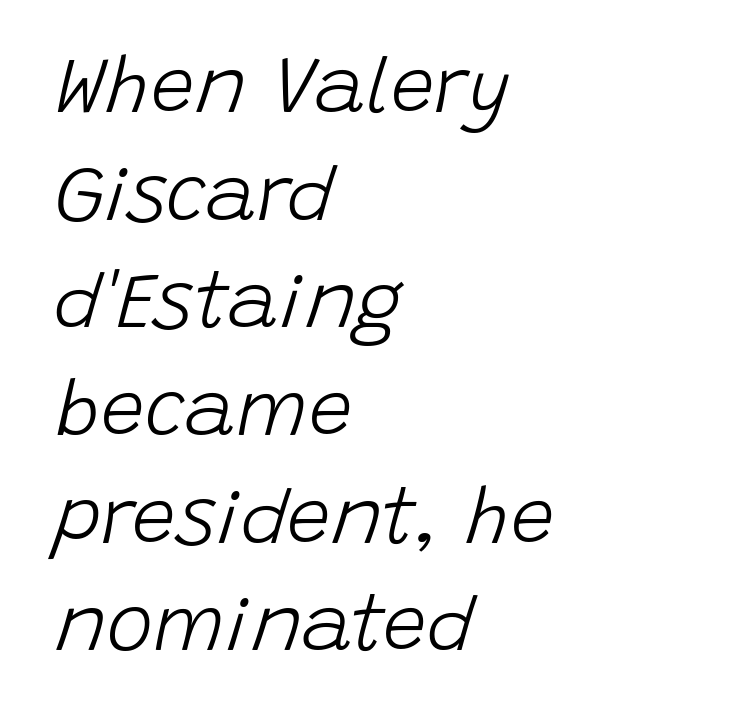
These lines stack with their left ends in a neat column. Decoration check: the copy has no underline. Between one letter and the next there's only the usual sliver of space. Do the characters align in a grid? No, the font is proportional.
